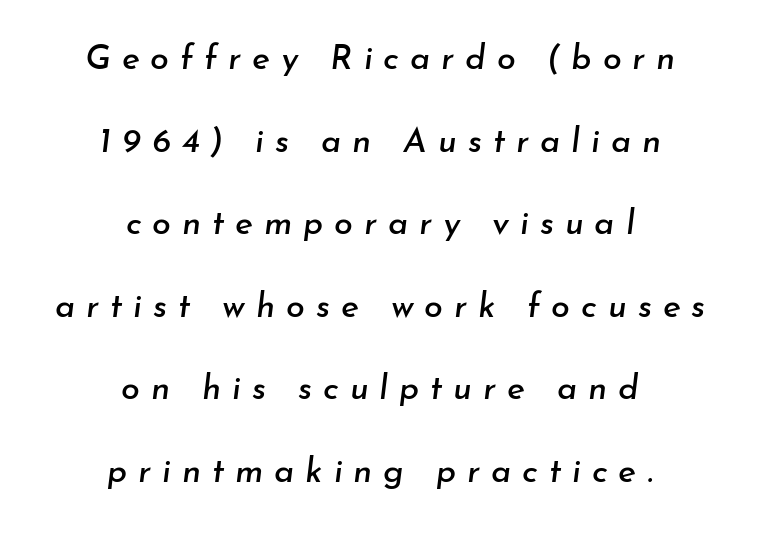
The image shows 34 px text type, italic (leaning right); set centered, loose line spacing (2.43x), unusually wide letter spacing (+0.32 em), not underlined; low stroke contrast and a small x-height.
